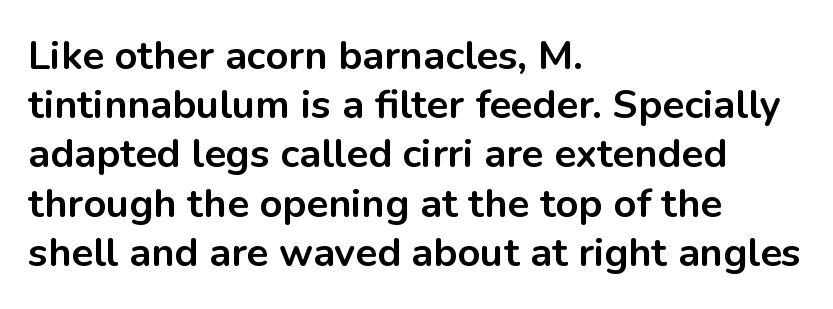
Glance below the letters and you will spot only blank space. Heft: maximum for text — a bold. What kind of face is this? One without serifs — a sans. Letter spacing: default.
